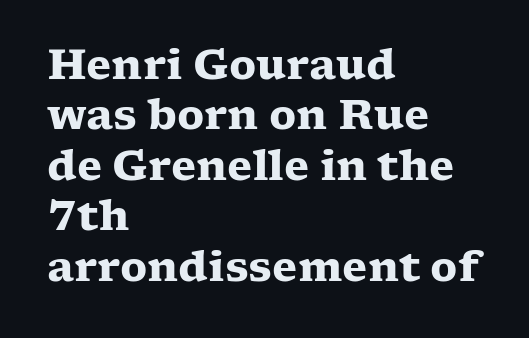
Only glyphs here, with clear space below each row. Horizontally, the lines are justified to the leading edge only. No italicization has been applied; the sample stays upright. Bold? Absolutely — the strokes are thick and heavy. Type style note: has serifs.
